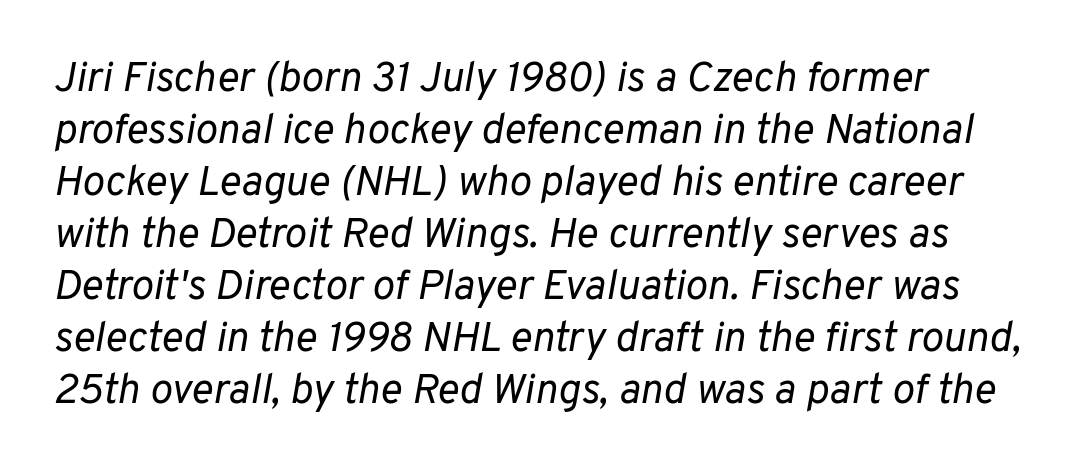
Q: Is the text bold? A: No.
Q: Is the text italic (slanted)? A: Yes, it leans right by about 10 degrees.
Q: Is the text underlined? A: No.
Q: How is the paragraph aligned? A: Left-aligned.
Q: Is the spacing between letters normal or unusually wide? A: Normal.
Q: Width (condensed, normal, or wide)? A: Normal.
Q: Stroke contrast? A: Low.
Q: x-height? A: Medium.
Q: Monospaced? A: No.
